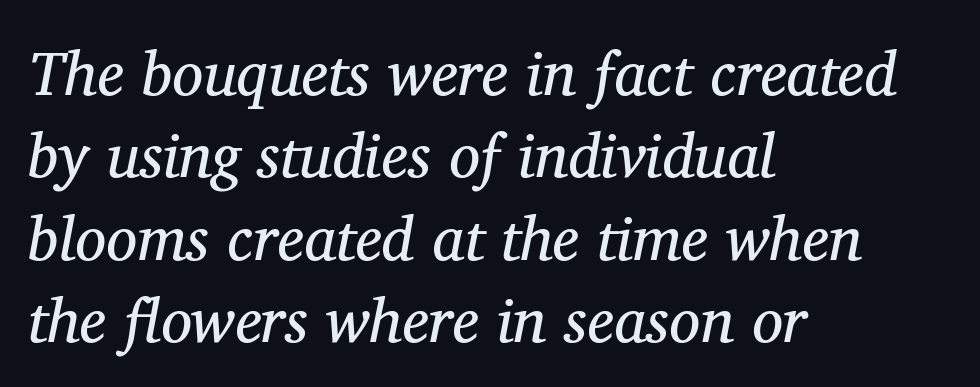
The image shows 62 px regular-weight serif type, italic (leaning right); set left-aligned, normal line spacing (1.33x), normal letter spacing, not underlined; medium stroke contrast and a medium x-height.
